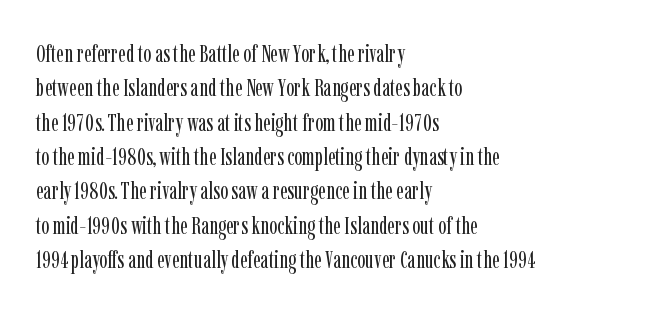
Q: Is the text bold? A: No.
Q: Is the text italic (slanted)? A: No, it is upright.
Q: Is the text underlined? A: No.
Q: How is the paragraph aligned? A: Left-aligned.
Q: Is the spacing between letters normal or unusually wide? A: Normal.
Q: Is the spacing between lines tight, normal or loose? A: Normal.
